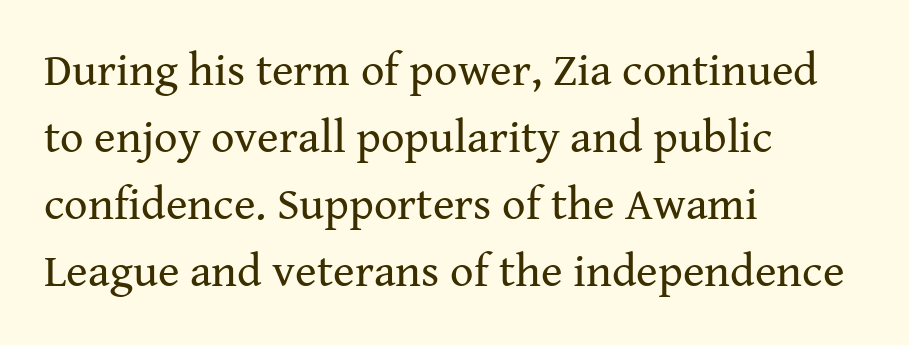
The image shows 46 px regular-weight serif type, upright; set left-aligned, normal line spacing (1.46x), normal letter spacing, not underlined; medium stroke contrast and a medium x-height.
